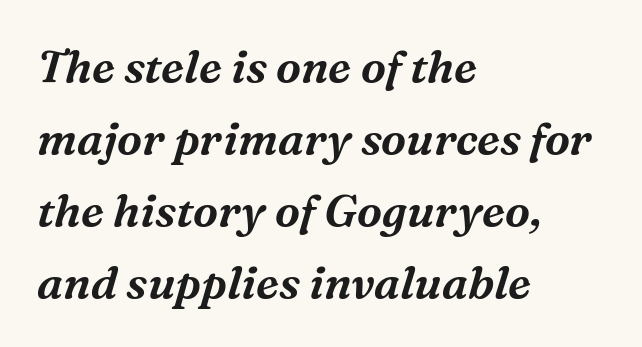
The image shows 45 px serif type, italic (leaning right); set left-aligned, normal line spacing (1.6x), normal letter spacing, not underlined; medium stroke contrast and a medium x-height.
